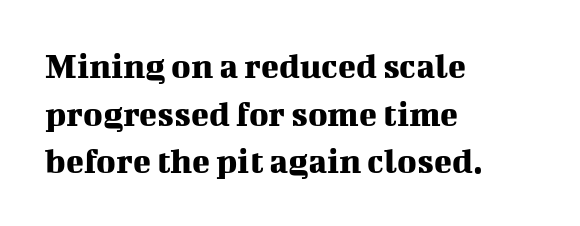
Q: Is the text italic (slanted)? A: No, it is upright.
Q: Is the typeface a serif or a sans-serif typeface? A: Serif.
Q: Is the text underlined? A: No.
Q: How is the paragraph aligned? A: Left-aligned.
Q: Is the spacing between letters normal or unusually wide? A: Normal.
Q: Is the spacing between lines tight, normal or loose? A: Normal.
Q: Width (condensed, normal, or wide)? A: Normal.
Q: Stroke contrast? A: Medium.
Q: x-height? A: Medium.
Q: Monospaced? A: No.
